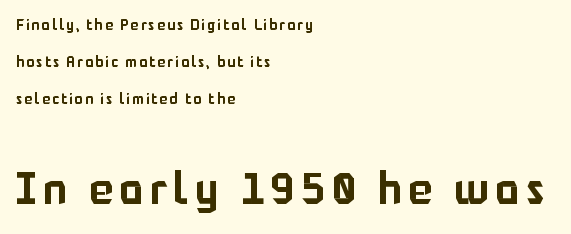
Q: Is the text italic (slanted)? A: No, it is upright.
Q: Is the typeface a serif or a sans-serif typeface? A: Sans-serif.
Q: Is the text underlined? A: No.
Q: How is the paragraph aligned? A: Left-aligned.
Q: Is the spacing between lines tight, normal or loose? A: Loose.
Q: Which block of text is set in a larger size, the first (top) or the second (bottom)? A: The second (bottom) one.
Q: Width (condensed, normal, or wide)? A: Normal.
Q: Stroke contrast? A: Low.
Q: x-height? A: Medium.
Q: Monospaced? A: No.
